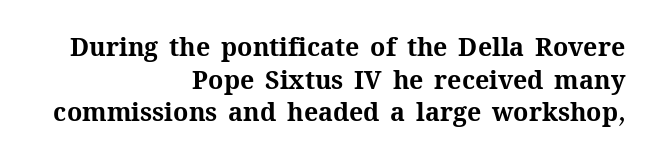
Thick stems and heavy bowls — unmistakably bold. The specimen reads as upright at a glance. Check under the words: just untouched page. The letterforms sit shoulder to shoulder at normal distance.
